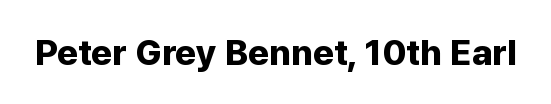
{"serif": "no", "italic": "no", "bold": "yes", "weight": "bold", "width": "normal", "stroke_contrast": "low", "x_height": "medium", "monospaced": "no", "underline": "no", "letter_spacing": "normal", "letter_spacing_em": 0.0, "glyph_px": 36}
